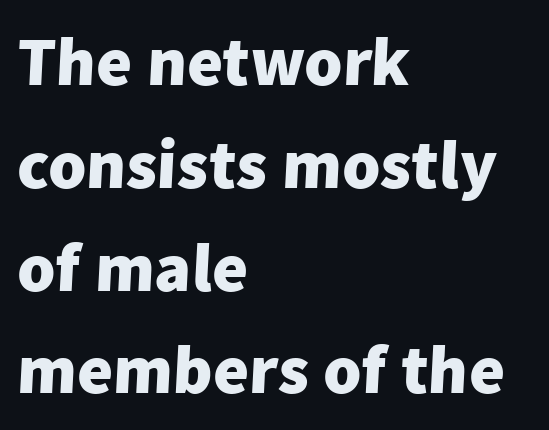
{"serif": "no", "bold": "yes", "weight": "heavy", "width": "normal", "stroke_contrast": "low", "x_height": "medium", "monospaced": "no", "underline": "no", "align": "left", "line_spacing": "normal", "line_spacing_ratio": 1.49, "letter_spacing": "normal", "letter_spacing_em": 0.0, "glyph_px": 69}
